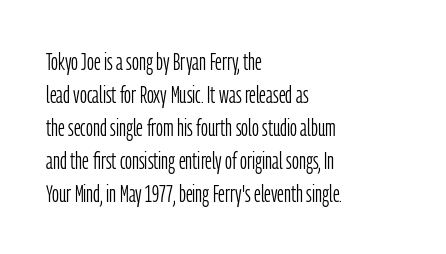
{"italic": "no", "bold": "no", "underline": "no", "align": "left", "line_spacing": "normal", "line_spacing_ratio": 1.37, "letter_spacing": "normal", "letter_spacing_em": 0.0, "glyph_px": 24}
